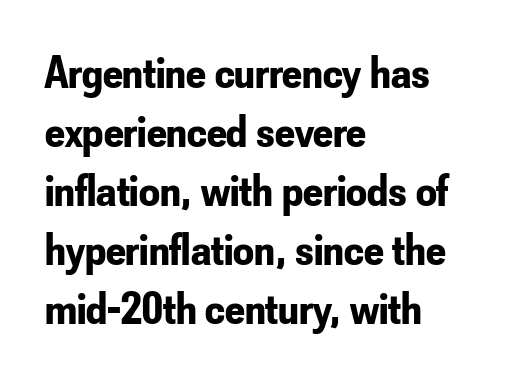
{"serif": "no", "italic": "no", "bold": "yes", "weight": "bold", "width": "condensed", "stroke_contrast": "low", "x_height": "small", "monospaced": "no", "underline": "no", "align": "left", "line_spacing": "normal", "line_spacing_ratio": 1.28, "letter_spacing": "normal", "letter_spacing_em": 0.0, "glyph_px": 46}
